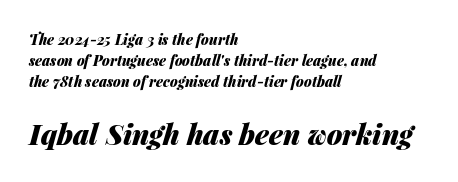
Here the glyphs are tracked normally, forming tight word shapes. Students, this is bold: see how much ink each stroke carries. Quick note: interline space is typical. Think of a printed novel: that variable character pitch is what you see here.
